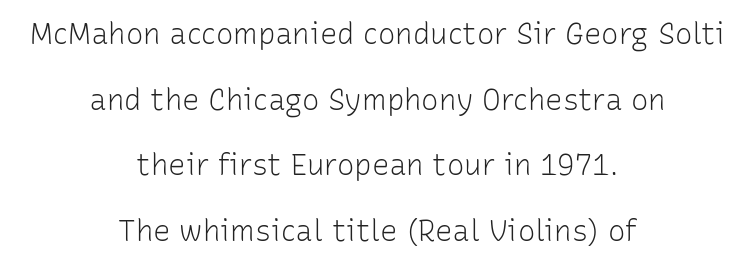
The image shows 29 px light sans-serif type, upright; set centered, loose line spacing (2.26x), normal letter spacing, not underlined; low stroke contrast and a medium x-height.
